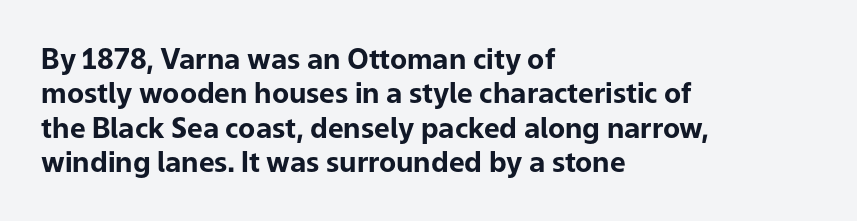
{"serif": "no", "italic": "no", "bold": "yes", "weight": "bold", "width": "normal", "stroke_contrast": "low", "x_height": "medium", "monospaced": "no", "underline": "no", "align": "left", "line_spacing_ratio": 1.23, "letter_spacing": "normal", "letter_spacing_em": 0.0, "glyph_px": 28}
